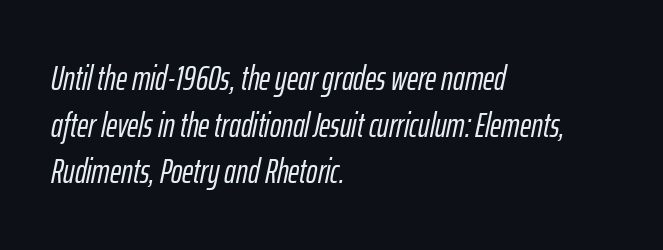
The type is set solid horizontally, with unmodified tracking. One glance says typical: line gaps are just what's usual. Think of a printed novel: that variable character pitch is what you see here. Clear beneath every line of the passage. The typography opts for an oblique posture over an upright one. Does the copy run flush right? No — it runs flush left.
